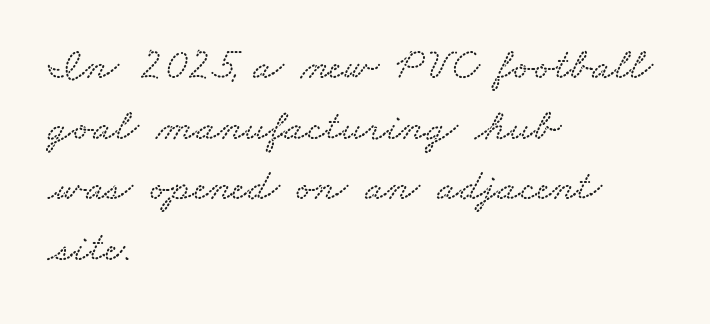
{"width": "wide", "stroke_contrast": "low", "x_height": "small", "monospaced": "no", "underline": "no", "align": "left", "line_spacing": "normal", "line_spacing_ratio": 1.38, "letter_spacing": "normal", "letter_spacing_em": 0.0, "glyph_px": 44}
